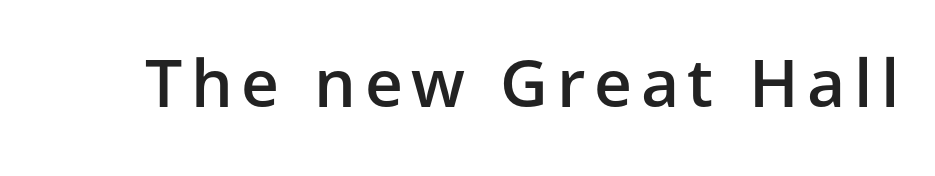
Summary of weight: moderately heavy, a semibold. The glyphs are unaccompanied by any horizontal stroke below them. Every stem runs plumb, perpendicular to the baseline. Font category for this specimen: sans-serif. Think of a printed novel: that variable character pitch is what you see here.
